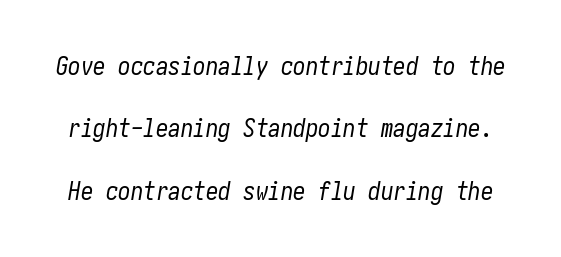
Inter-character spacing is left at the font's built-in metrics. The vertical gap from one line to the next is large. A bare baseline throughout the passage. The typeface has the unassuming heft of standard copy or less.
